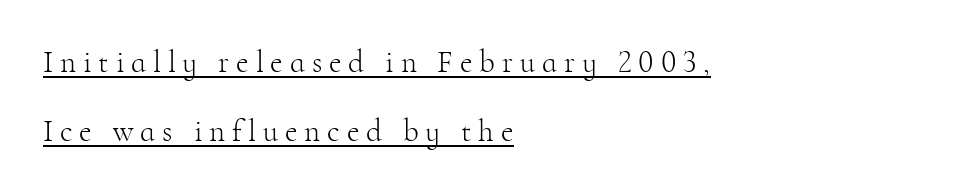
{"serif": "yes", "italic": "no", "bold": "no", "weight": "light", "width": "normal", "stroke_contrast": "high", "x_height": "small", "monospaced": "no", "underline": "yes", "align": "left", "line_spacing": "loose", "line_spacing_ratio": 2.23, "letter_spacing": "wide", "letter_spacing_em": 0.22, "glyph_px": 31}
